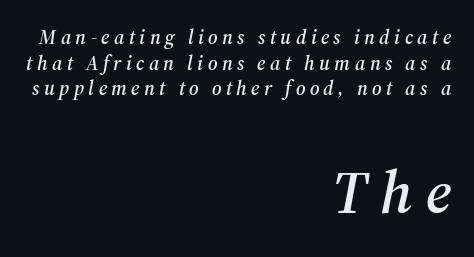
The image shows 61 px serif type, italic (leaning right); set right-aligned, normal line spacing (1.28x), unusually wide letter spacing (+0.22 em), not underlined; the second (bottom) block is 3.05x larger; medium stroke contrast and a medium x-height.
